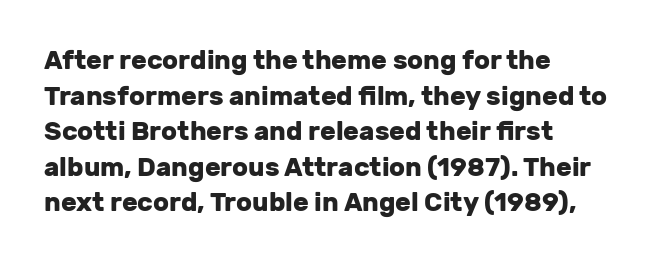
Q: Is the text bold? A: Yes.
Q: Is the text italic (slanted)? A: No, it is upright.
Q: Is the text underlined? A: No.
Q: How is the paragraph aligned? A: Left-aligned.
Q: Is the spacing between letters normal or unusually wide? A: Normal.
Q: Is the spacing between lines tight, normal or loose? A: Normal.
